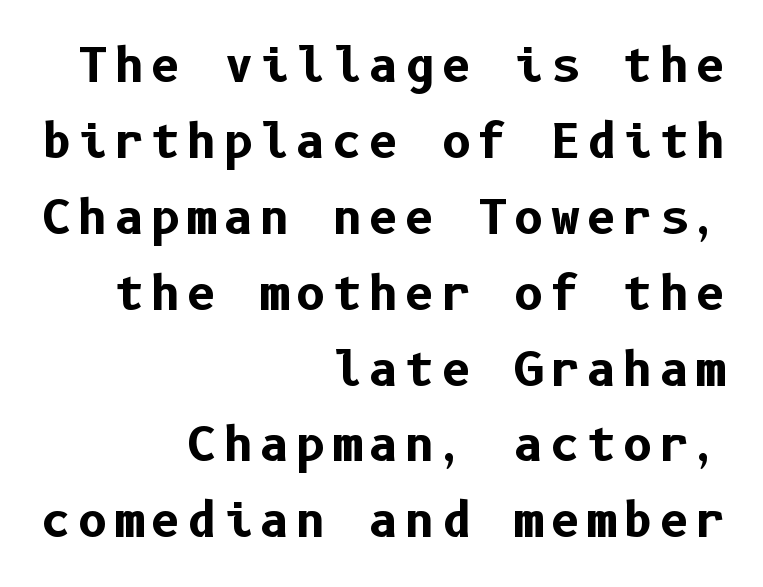
The image shows 46 px bold sans-serif type, upright; set right-aligned, normal line spacing (1.65x), not underlined; low stroke contrast and a medium x-height.
